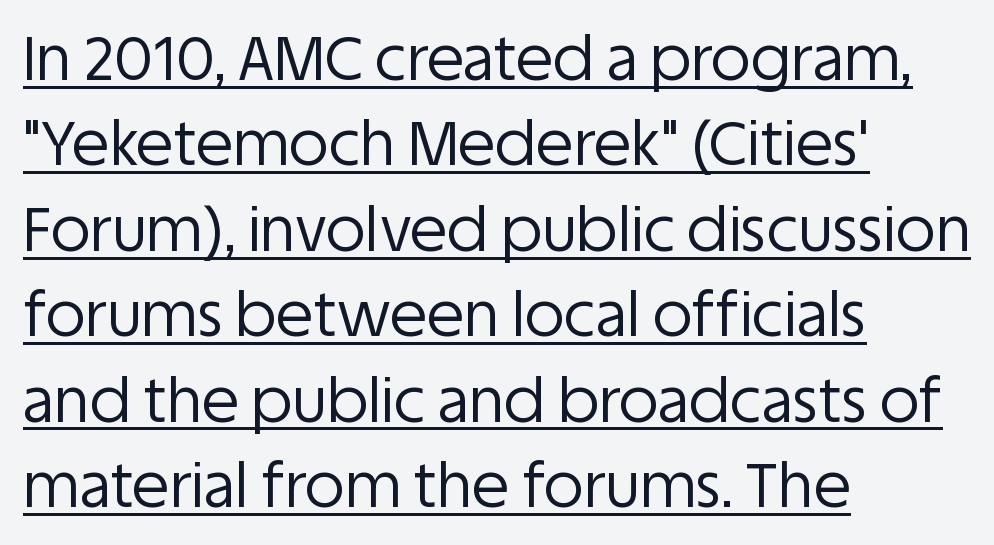
{"serif": "no", "italic": "no", "bold": "no", "weight": "regular", "width": "normal", "stroke_contrast": "low", "x_height": "large", "monospaced": "no", "underline": "yes", "align": "left", "line_spacing": "normal", "line_spacing_ratio": 1.4, "letter_spacing": "normal", "letter_spacing_em": 0.0, "glyph_px": 61}
